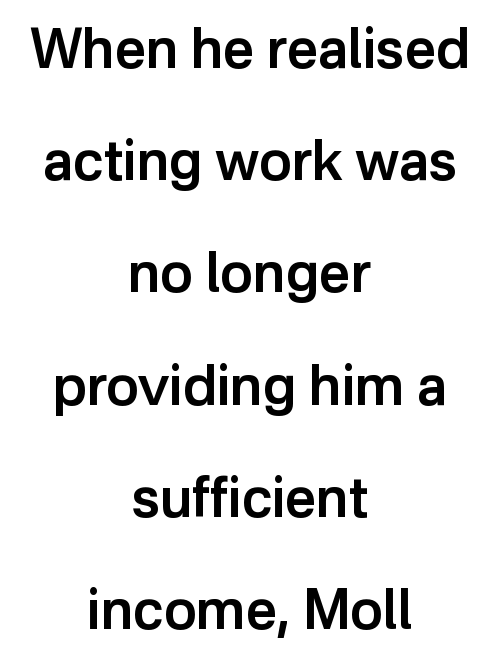
No word sits above an underline. This is sans-serif lettering, the kind often seen on screens and signage. Horizontal bands of white between lines are thick stripes. Stroke thickness is moderately raised; the sample reads as semibold. The whitespace from short lines is split evenly between both sides.
